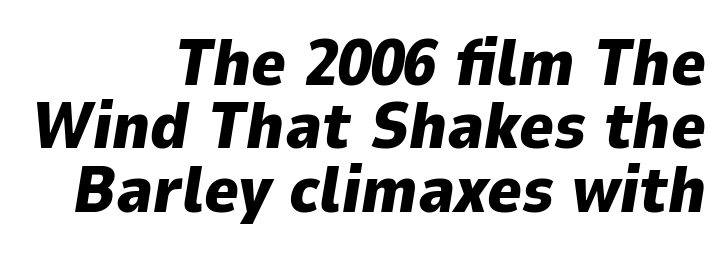
The image shows 66 px heavy type, italic (leaning right); set right-aligned, tight line spacing (0.96x), normal letter spacing, not underlined; low stroke contrast and a medium x-height.
